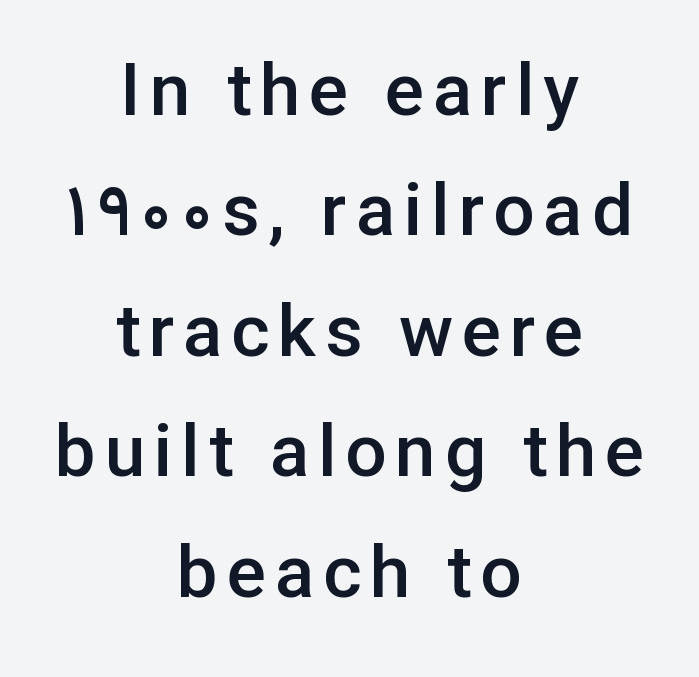
{"serif": "no", "italic": "no", "bold": "semi", "weight": "semibold", "width": "normal", "stroke_contrast": "low", "x_height": "medium", "monospaced": "no", "underline": "no", "align": "center", "line_spacing": "normal", "line_spacing_ratio": 1.65, "glyph_px": 73}
